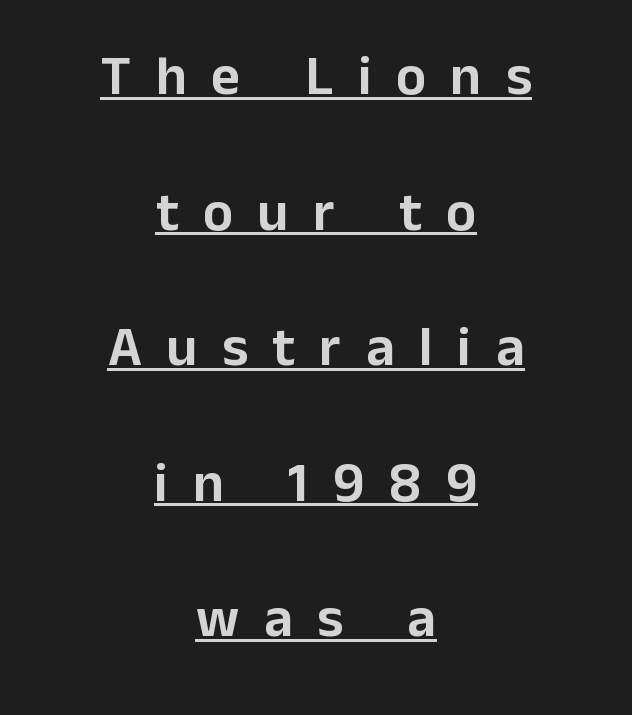
{"serif": "no", "italic": "no", "width": "normal", "stroke_contrast": "low", "x_height": "medium", "monospaced": "no", "underline": "yes", "align": "center", "line_spacing": "loose", "line_spacing_ratio": 2.42, "letter_spacing": "wide", "letter_spacing_em": 0.44, "glyph_px": 56}
